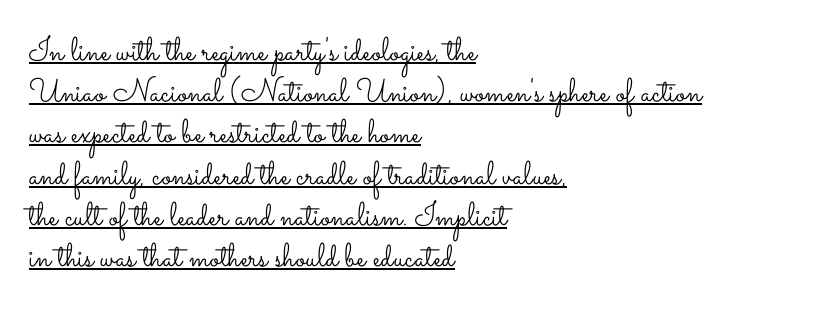
Compared with typical paragraphs, the rows here are spaced about the same. Each letter keeps its own natural width here, so spacing adapts to shape. The rendering uses the underline text-decoration. These lines are set flush left with a ragged right edge.
